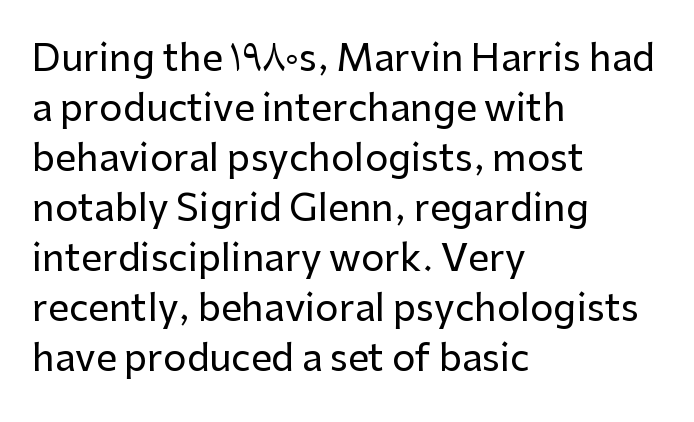
Q: Is the text italic (slanted)? A: No, it is upright.
Q: Is the typeface a serif or a sans-serif typeface? A: Sans-serif.
Q: Is the text underlined? A: No.
Q: How is the paragraph aligned? A: Left-aligned.
Q: Is the spacing between letters normal or unusually wide? A: Normal.
Q: Is the spacing between lines tight, normal or loose? A: Normal.
Q: Width (condensed, normal, or wide)? A: Normal.
Q: Stroke contrast? A: Low.
Q: x-height? A: Medium.
Q: Monospaced? A: No.
